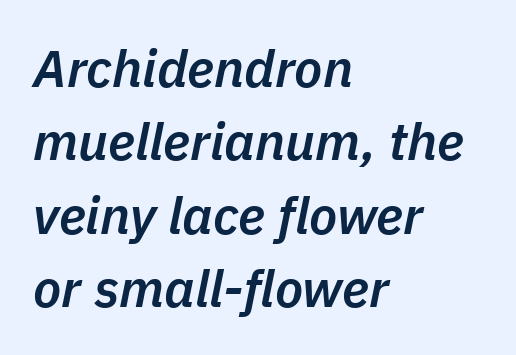
{"italic": "yes", "lean": "right", "slant_degrees": 11, "bold": "semi", "weight": "semibold", "width": "normal", "stroke_contrast": "low", "x_height": "medium", "monospaced": "no", "underline": "no", "align": "left", "line_spacing": "normal", "line_spacing_ratio": 1.41, "letter_spacing": "normal", "letter_spacing_em": 0.0, "glyph_px": 52}
